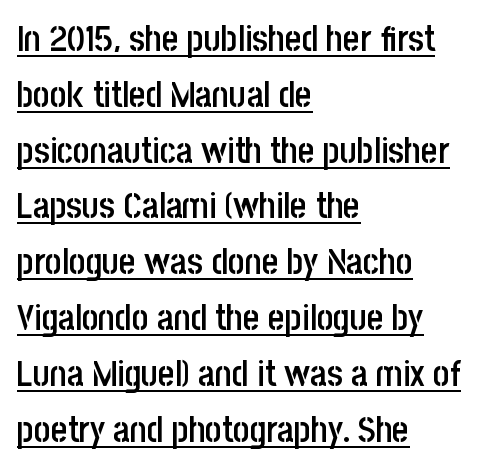
Q: Is the text bold? A: Semi-bold.
Q: Is the text italic (slanted)? A: No, it is upright.
Q: Is the typeface a serif or a sans-serif typeface? A: Sans-serif.
Q: Is the text underlined? A: Yes.
Q: How is the paragraph aligned? A: Left-aligned.
Q: Is the spacing between letters normal or unusually wide? A: Normal.
Q: Is the spacing between lines tight, normal or loose? A: Normal.
Q: Width (condensed, normal, or wide)? A: Condensed.
Q: Stroke contrast? A: Low.
Q: x-height? A: Large.
Q: Monospaced? A: No.
